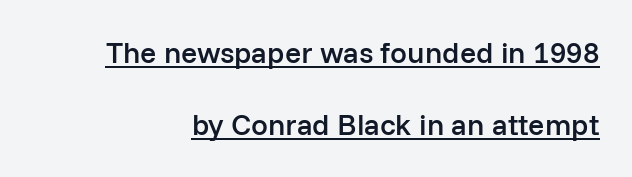
{"serif": "no", "italic": "no", "bold": "semi", "weight": "semibold", "width": "normal", "stroke_contrast": "low", "x_height": "medium", "monospaced": "no", "underline": "yes", "line_spacing": "loose", "line_spacing_ratio": 2.41, "letter_spacing": "normal", "letter_spacing_em": 0.0, "glyph_px": 30}
